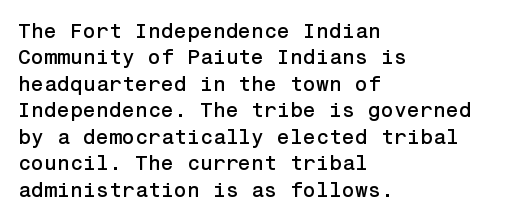
Q: Is the text italic (slanted)? A: No, it is upright.
Q: Is the text underlined? A: No.
Q: How is the paragraph aligned? A: Left-aligned.
Q: Is the spacing between letters normal or unusually wide? A: Normal.
Q: Is the spacing between lines tight, normal or loose? A: Normal.
